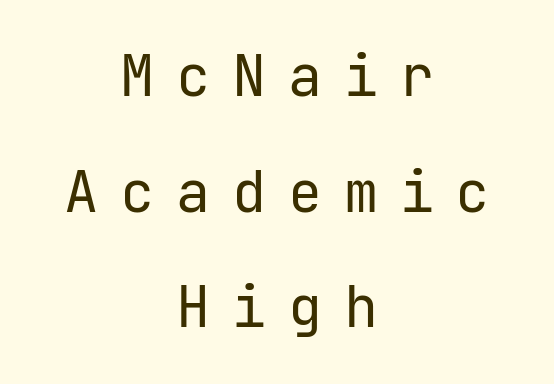
Q: Is the text bold? A: No.
Q: Is the text italic (slanted)? A: No, it is upright.
Q: Is the typeface a serif or a sans-serif typeface? A: Sans-serif.
Q: Is the text underlined? A: No.
Q: How is the paragraph aligned? A: Centered.
Q: Is the spacing between letters normal or unusually wide? A: Unusually wide.
Q: Is the spacing between lines tight, normal or loose? A: Loose.
Q: Width (condensed, normal, or wide)? A: Normal.
Q: Stroke contrast? A: Low.
Q: x-height? A: Medium.
Q: Monospaced? A: Yes.
